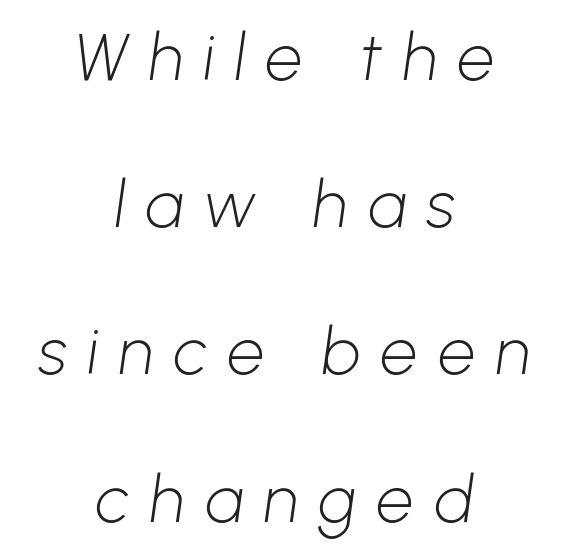
{"serif": "no", "bold": "no", "weight": "light", "width": "normal", "stroke_contrast": "low", "x_height": "medium", "monospaced": "no", "underline": "no", "align": "center", "line_spacing": "loose", "line_spacing_ratio": 2.23, "letter_spacing": "wide", "letter_spacing_em": 0.31, "glyph_px": 66}
